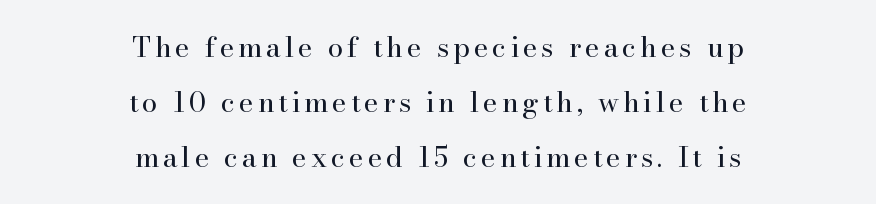
Does the leading feel generous? Absolutely, it's lavish. The specimen reads as upright at a glance. Letterform terminals end in serifs throughout the passage. Ink coverage per letter is moderate at most. The passage shown is typed in a proportional face where columns would drift.
